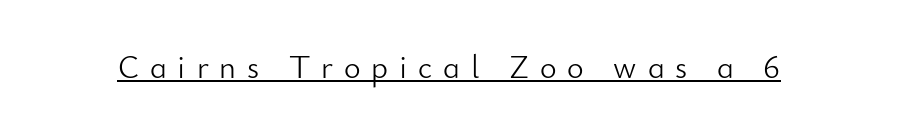
Beneath each row of characters lies a ruled line. This is sans-serif lettering, the kind often seen on screens and signage. This is roman type, the default non-slanted kind. The letterforms sit at book weight or below. Looks like regular typesetting: each glyph gets only the width it needs.
